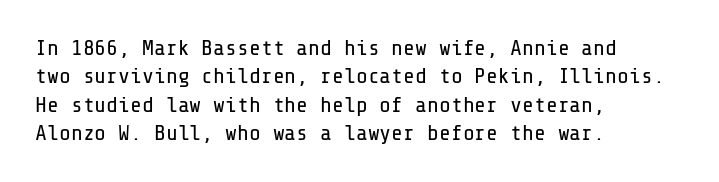
The image shows 22 px text type, upright; set left-aligned, normal line spacing (1.29x), normal letter spacing, not underlined.
